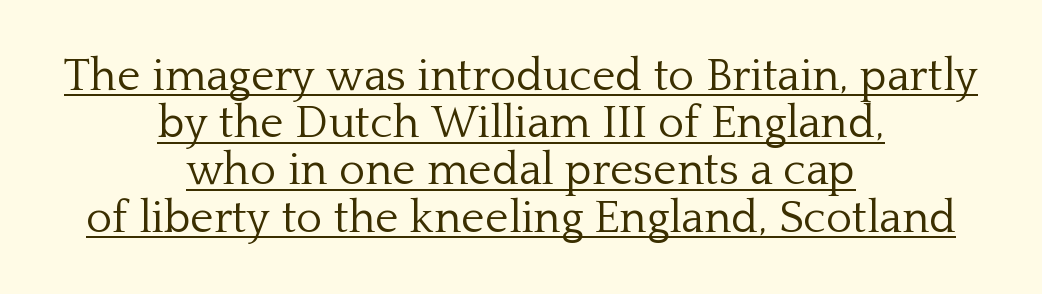
{"serif": "yes", "italic": "no", "bold": "no", "weight": "light", "width": "normal", "stroke_contrast": "low", "x_height": "medium", "monospaced": "no", "underline": "yes", "align": "center", "line_spacing": "tight", "line_spacing_ratio": 1.05, "letter_spacing": "normal", "letter_spacing_em": 0.0, "glyph_px": 45}
